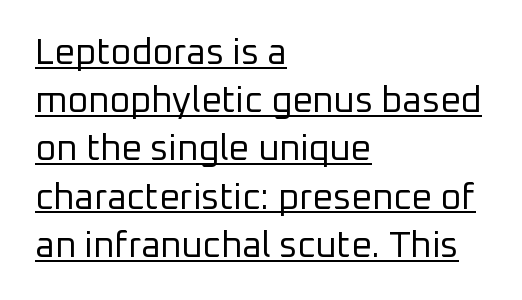
Line starts are locked; line ends wander. Successive baselines arrive at the customary interval. Stroke thickness stays within the range of a standard reading face or lighter. Is this a sans? Yes — the strokes have no serifs.
